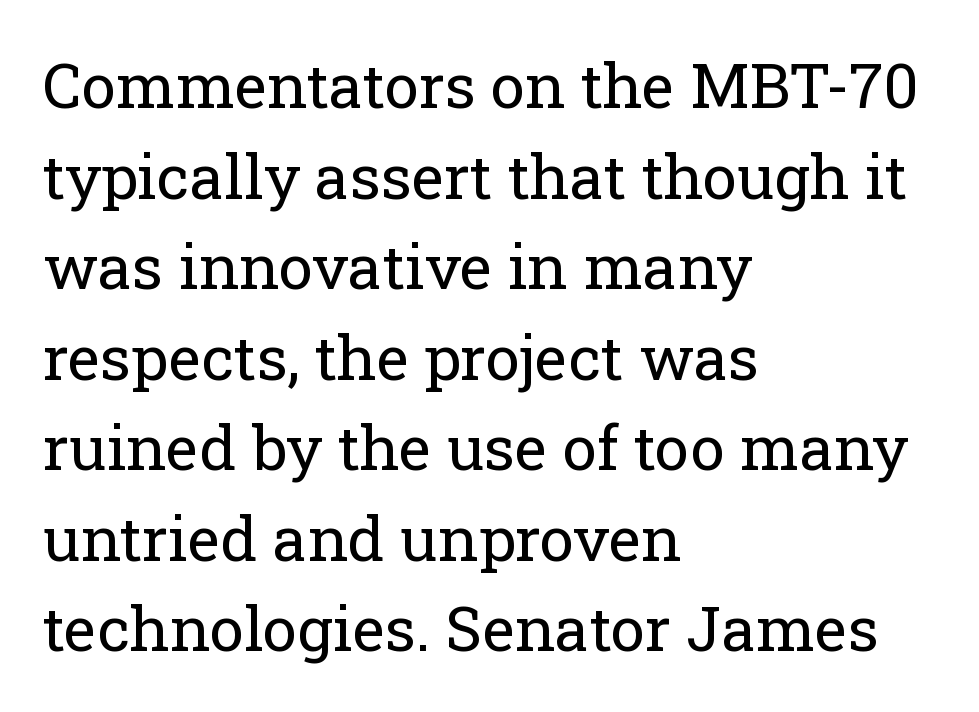
{"serif": "yes", "italic": "no", "bold": "no", "weight": "regular", "width": "normal", "stroke_contrast": "low", "x_height": "medium", "monospaced": "no", "underline": "no", "align": "left", "line_spacing": "normal", "line_spacing_ratio": 1.46, "letter_spacing": "normal", "letter_spacing_em": 0.0, "glyph_px": 62}
